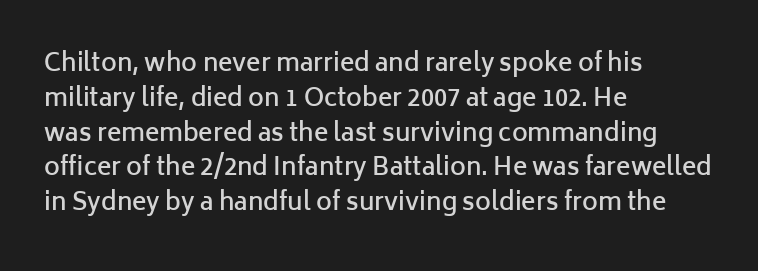
{"italic": "no", "bold": "semi", "underline": "no", "align": "left", "line_spacing": "normal", "line_spacing_ratio": 1.45, "letter_spacing": "normal", "letter_spacing_em": 0.0, "glyph_px": 24}
